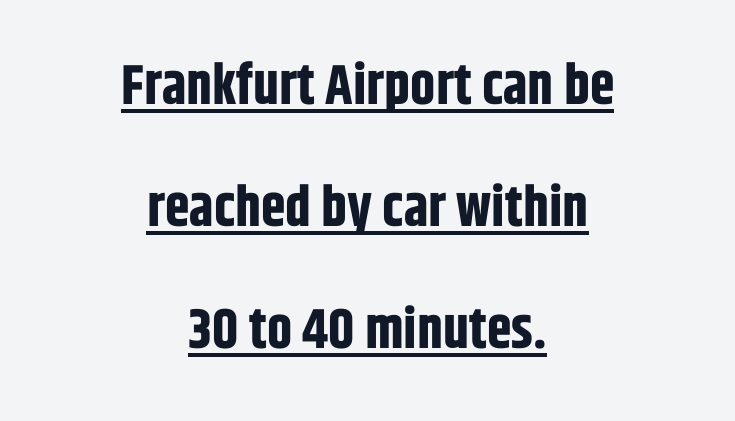
Q: Is the text bold? A: Yes.
Q: Is the text italic (slanted)? A: No, it is upright.
Q: Is the typeface a serif or a sans-serif typeface? A: Sans-serif.
Q: Is the text underlined? A: Yes.
Q: How is the paragraph aligned? A: Centered.
Q: Is the spacing between letters normal or unusually wide? A: Normal.
Q: Is the spacing between lines tight, normal or loose? A: Loose.
Q: Width (condensed, normal, or wide)? A: Condensed.
Q: Stroke contrast? A: Low.
Q: x-height? A: Large.
Q: Monospaced? A: No.
